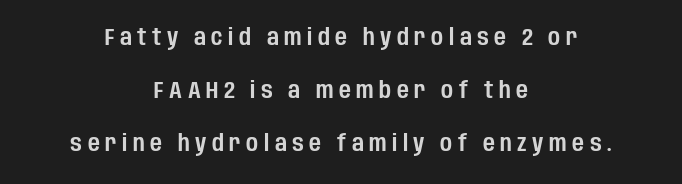
The image shows 23 px text type, upright; set centered, loose line spacing (2.31x), unusually wide letter spacing (+0.24 em), not underlined.
